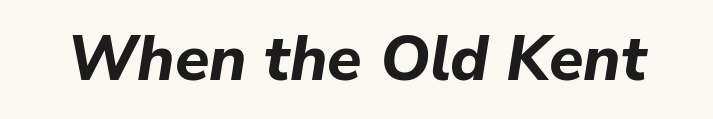
Typographic density is high because the face is bold. Posture: slanted. These lines are rendered in a variable-pitch font. Check under the words: just untouched page. Each word holds together tightly as a unit, with standard inter-letter gaps.
